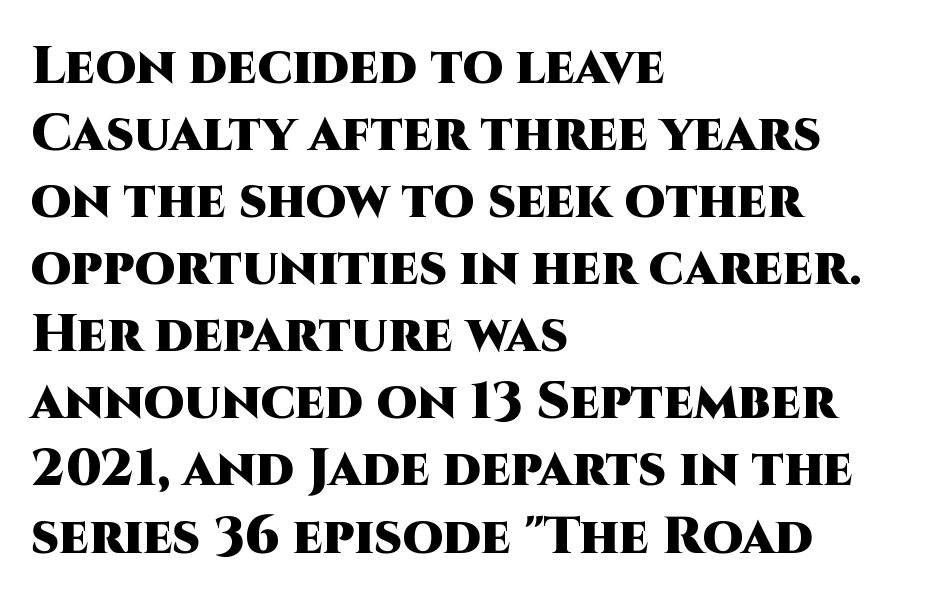
Q: Is the text bold? A: Yes.
Q: Is the text italic (slanted)? A: No, it is upright.
Q: Is the typeface a serif or a sans-serif typeface? A: Sans-serif.
Q: Is the text underlined? A: No.
Q: How is the paragraph aligned? A: Left-aligned.
Q: Is the spacing between letters normal or unusually wide? A: Normal.
Q: Is the spacing between lines tight, normal or loose? A: Normal.
Q: Width (condensed, normal, or wide)? A: Normal.
Q: Stroke contrast? A: High.
Q: x-height? A: Large.
Q: Monospaced? A: No.
